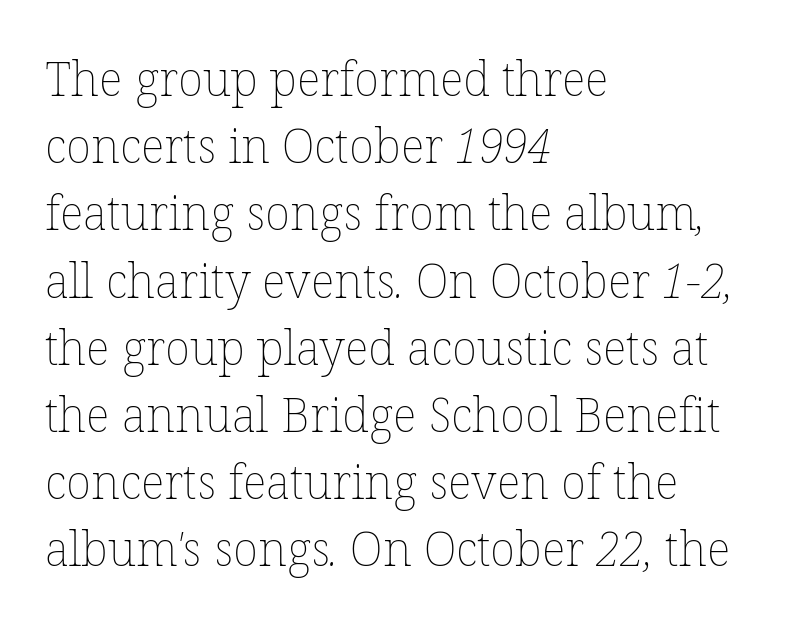
The image shows 47 px thin type; set left-aligned, normal line spacing (1.43x), normal letter spacing, not underlined; low stroke contrast and a medium x-height.
